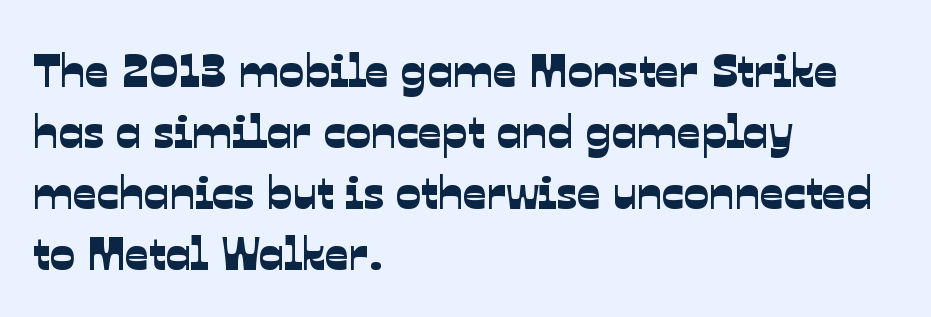
The image shows 47 px sans-serif type; set left-aligned, normal line spacing (1.3x), normal letter spacing, not underlined; low stroke contrast and a medium x-height.
